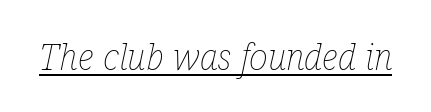
The image shows 36 px thin, condensed type, italic (leaning right); set normal letter spacing, underlined; low stroke contrast and a medium x-height.
